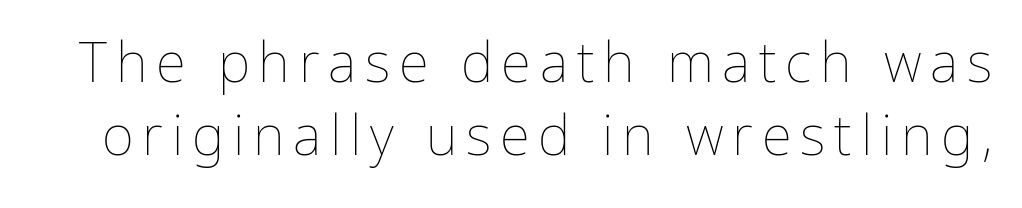
Beneath every word, the page is bare. The letters advance in unequal steps, a hallmark of proportional type. The typography opts for an upright posture over an oblique one. Unbolded letterforms with no extra heft. The passage shown stacks its lines at a standard gap.
